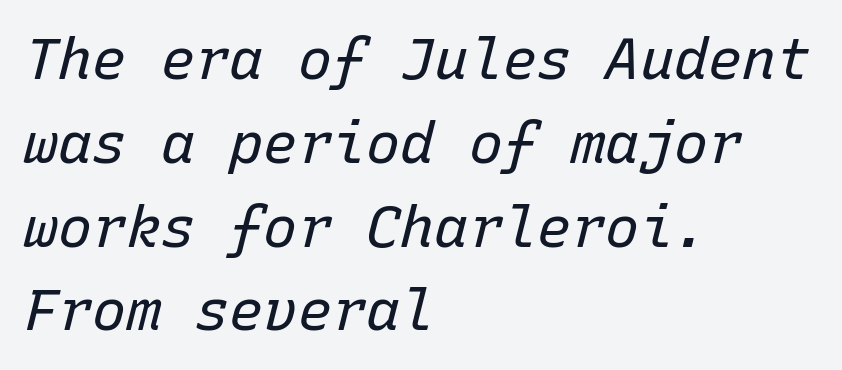
Honestly, the letter spacing is just normal — you wouldn't notice it. Emphasis-style slanted type is in use. Vertically, the passage feels balanced, rows spaced as you'd expect. The area under the type is left untouched. The rendering anchors every line to the left-hand side. Bold? No — there's no thickening of the strokes.
